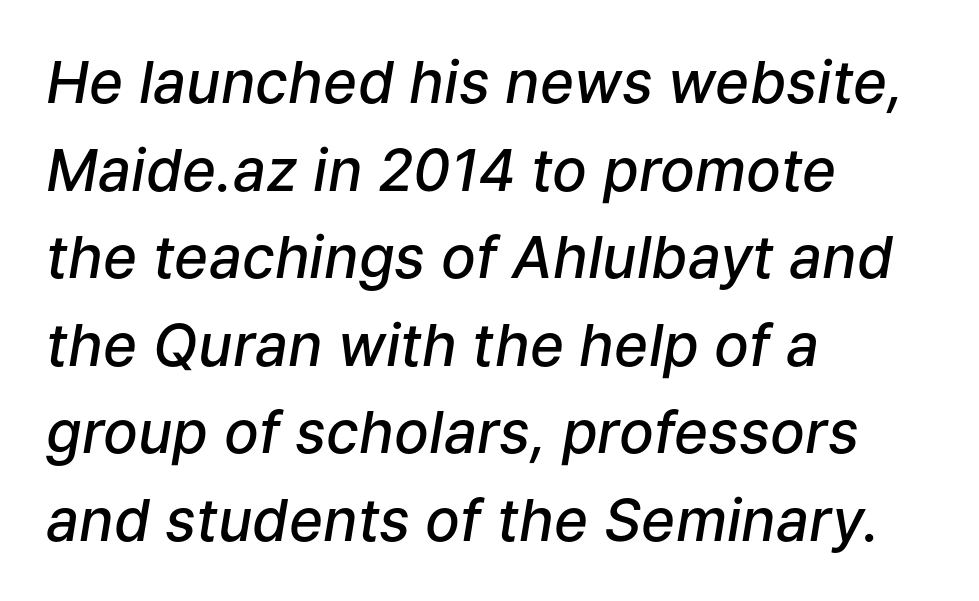
Q: Is the text bold? A: Semi-bold.
Q: Is the text italic (slanted)? A: Yes, it leans right by about 9 degrees.
Q: Is the text underlined? A: No.
Q: How is the paragraph aligned? A: Left-aligned.
Q: Is the spacing between letters normal or unusually wide? A: Normal.
Q: Is the spacing between lines tight, normal or loose? A: Normal.
Q: Width (condensed, normal, or wide)? A: Normal.
Q: Stroke contrast? A: Low.
Q: x-height? A: Medium.
Q: Monospaced? A: No.
